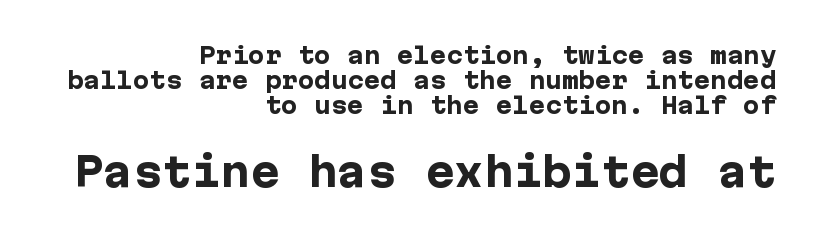
Has an underline been added? It has not. What weight is shown? A full bold with thick strokes. Default kerning and tracking; the words read as compact shapes. Baseline-to-baseline distance is barely more than the letter height. Whoever set this made the second block the dominant, larger element.
